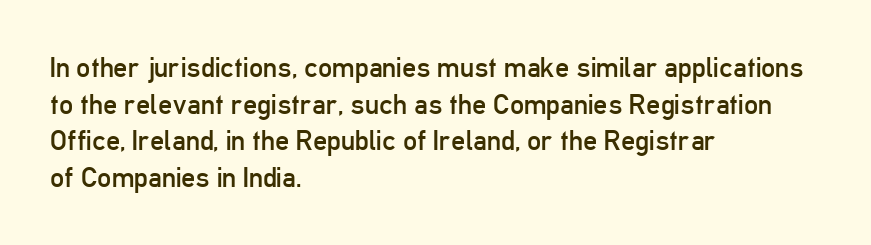
The image shows 28 px regular-weight, condensed sans-serif type, upright; set left-aligned, normal line spacing (1.31x), normal letter spacing, not underlined; low stroke contrast and a medium x-height.
